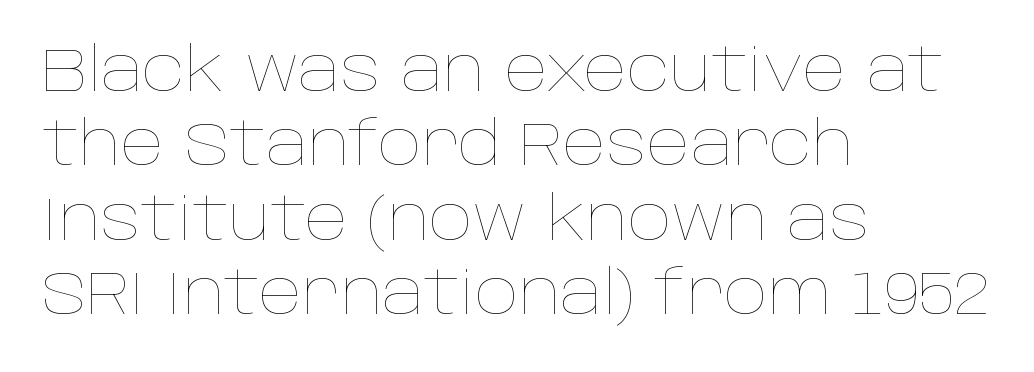
Q: Is the text bold? A: No.
Q: Is the text italic (slanted)? A: No, it is upright.
Q: Is the text underlined? A: No.
Q: How is the paragraph aligned? A: Left-aligned.
Q: Is the spacing between letters normal or unusually wide? A: Normal.
Q: Width (condensed, normal, or wide)? A: Normal.
Q: Stroke contrast? A: Low.
Q: x-height? A: Large.
Q: Monospaced? A: No.
